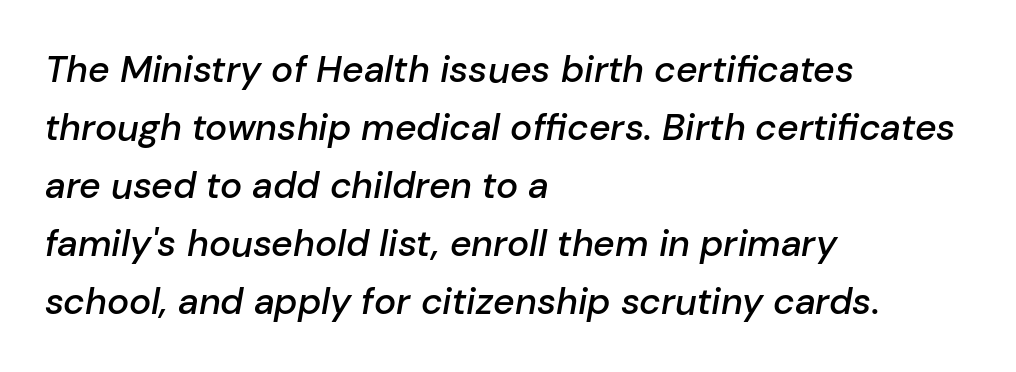
The image shows 37 px semibold type, italic (leaning right); set left-aligned, normal line spacing (1.57x), normal letter spacing, not underlined; low stroke contrast and a medium x-height.
